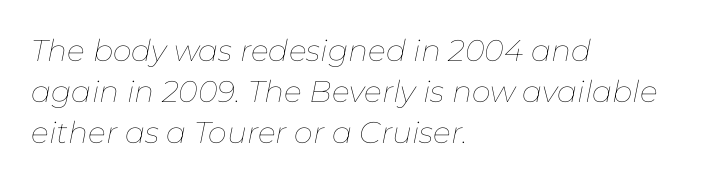
Q: Is the text bold? A: No.
Q: Is the text italic (slanted)? A: Yes, it leans right by about 11 degrees.
Q: Is the text underlined? A: No.
Q: How is the paragraph aligned? A: Left-aligned.
Q: Is the spacing between letters normal or unusually wide? A: Normal.
Q: Is the spacing between lines tight, normal or loose? A: Normal.
Q: Width (condensed, normal, or wide)? A: Normal.
Q: Stroke contrast? A: Low.
Q: x-height? A: Medium.
Q: Monospaced? A: No.
